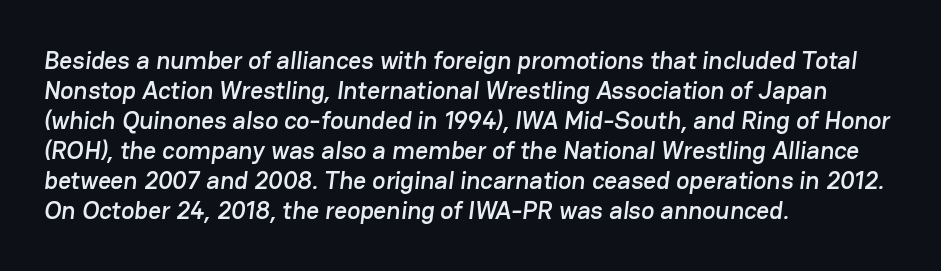
The image shows 25 px text type; set left-aligned, line spacing 1.2x, normal letter spacing, not underlined.
